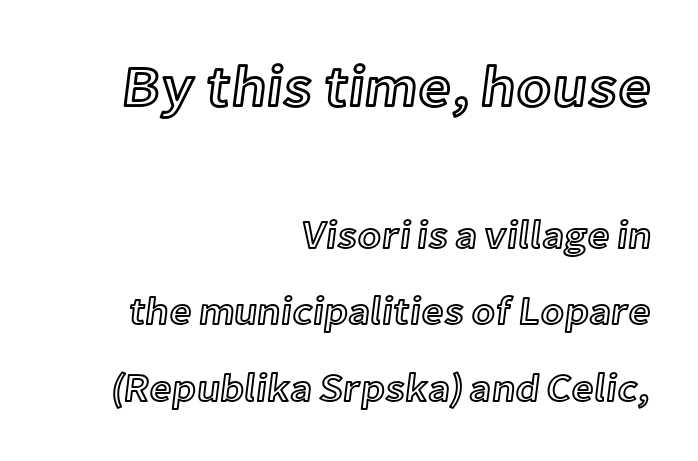
Summary of vertical rhythm: relaxed, with wide interline spacing. A clean baseline with only descenders dipping below it. The passage is arranged like a letterhead date or caption credit — flush right. Whoever set this made the first block the dominant, larger element. The rendering keeps characters at their native spacing.
